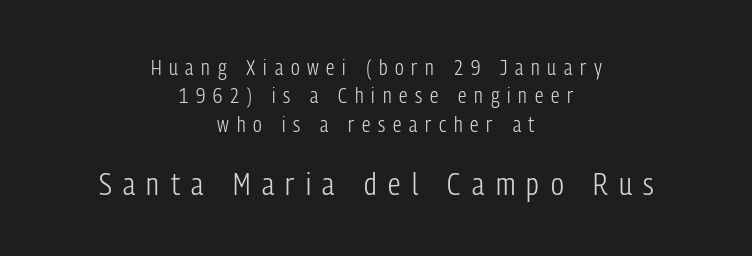
Q: Is the text bold? A: No.
Q: Is the text italic (slanted)? A: No, it is upright.
Q: Is the typeface a serif or a sans-serif typeface? A: Sans-serif.
Q: Is the text underlined? A: No.
Q: How is the paragraph aligned? A: Centered.
Q: Is the spacing between letters normal or unusually wide? A: Unusually wide.
Q: Is the spacing between lines tight, normal or loose? A: Normal.
Q: Which block of text is set in a larger size, the first (top) or the second (bottom)? A: The second (bottom) one.
Q: Width (condensed, normal, or wide)? A: Condensed.
Q: Stroke contrast? A: Low.
Q: x-height? A: Medium.
Q: Monospaced? A: No.
